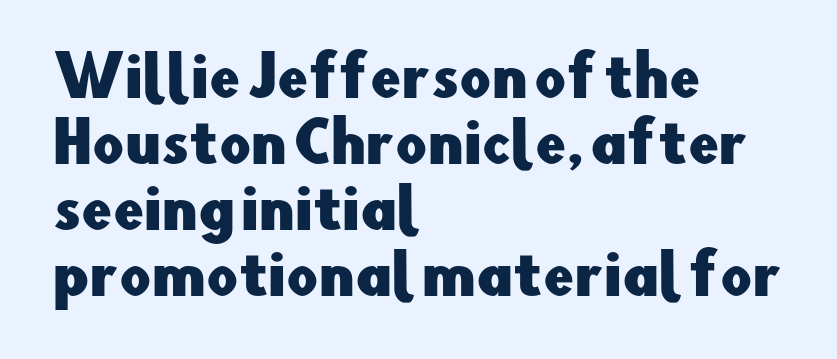
The letters stand upright; this is a roman face. The passage shown has conventional tracking throughout. Underlining? Definitely not there. These lines are composed in type without serifs. If you drew a ruler down the left edge, every line would touch it. The passage shown is typed in a proportional face where columns would drift.
